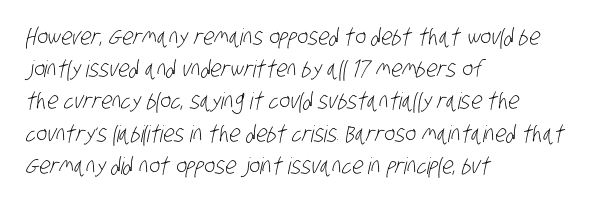
{"bold": "no", "underline": "no", "align": "left", "line_spacing": "normal", "line_spacing_ratio": 1.4, "letter_spacing": "normal", "letter_spacing_em": 0.0, "glyph_px": 23}
